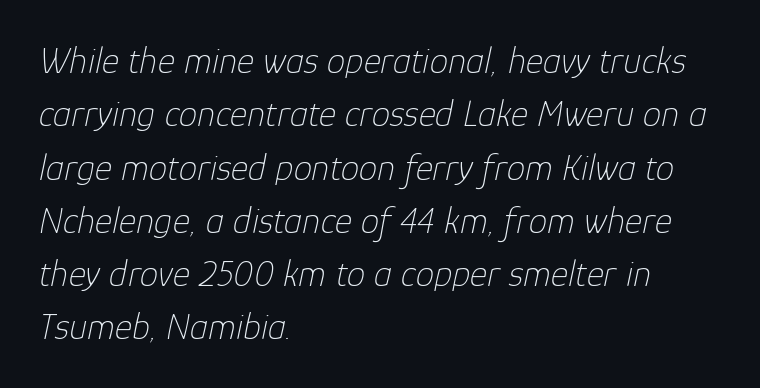
{"italic": "yes", "lean": "right", "slant_degrees": 12, "bold": "no", "weight": "thin", "width": "normal", "stroke_contrast": "low", "x_height": "medium", "monospaced": "no", "underline": "no", "align": "left", "line_spacing": "normal", "line_spacing_ratio": 1.44, "letter_spacing": "normal", "letter_spacing_em": 0.0, "glyph_px": 37}
